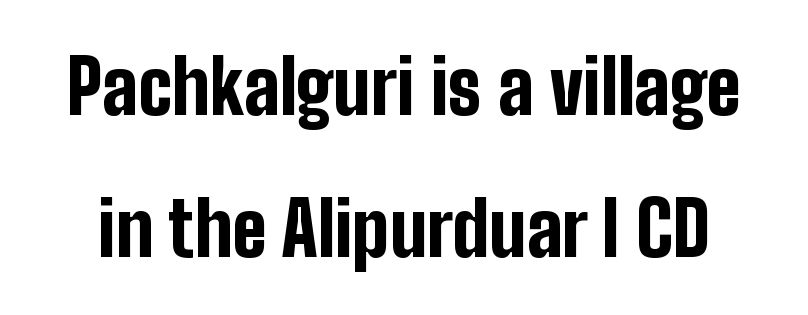
{"serif": "no", "italic": "no", "bold": "yes", "weight": "bold", "width": "condensed", "stroke_contrast": "low", "x_height": "medium", "monospaced": "no", "underline": "no", "line_spacing": "loose", "line_spacing_ratio": 1.9, "letter_spacing": "normal", "letter_spacing_em": 0.0, "glyph_px": 75}
